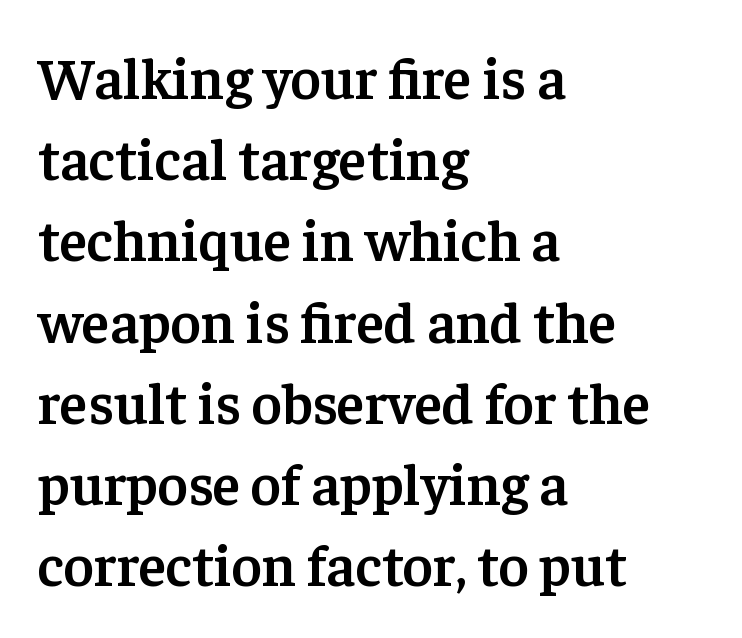
Q: Is the text bold? A: Semi-bold.
Q: Is the text italic (slanted)? A: No, it is upright.
Q: Is the typeface a serif or a sans-serif typeface? A: Serif.
Q: Is the text underlined? A: No.
Q: How is the paragraph aligned? A: Left-aligned.
Q: Is the spacing between letters normal or unusually wide? A: Normal.
Q: Is the spacing between lines tight, normal or loose? A: Normal.
Q: Width (condensed, normal, or wide)? A: Normal.
Q: Stroke contrast? A: Low.
Q: x-height? A: Medium.
Q: Monospaced? A: No.
